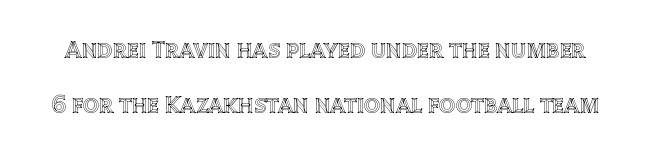
The image shows 25 px text type, upright; set loose line spacing (2.21x), normal letter spacing, not underlined.
